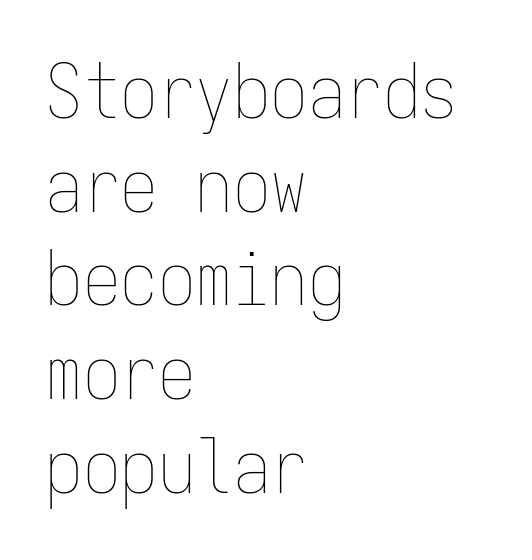
Caption: multi-line text, flush left, ragged right. A typesetter would call this monospace, since all characters share one set width. Observe the ordinary spacing: letters are neighbours, not strangers. Compared with a typical body face, this is equally light or lighter still. These lines sit exactly where default settings would place them. Do the letters lean? They stand straight.
